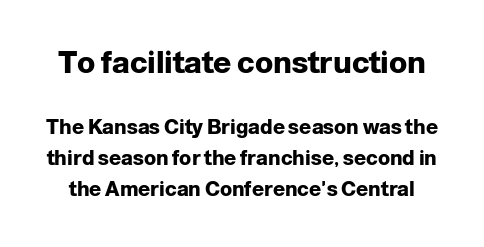
{"serif": "no", "italic": "no", "bold": "yes", "weight": "heavy", "width": "normal", "stroke_contrast": "low", "x_height": "medium", "monospaced": "no", "underline": "no", "line_spacing": "normal", "line_spacing_ratio": 1.55, "letter_spacing": "normal", "letter_spacing_em": 0.0, "larger_block": "first", "size_ratio": 1.5, "glyph_px": 30}
